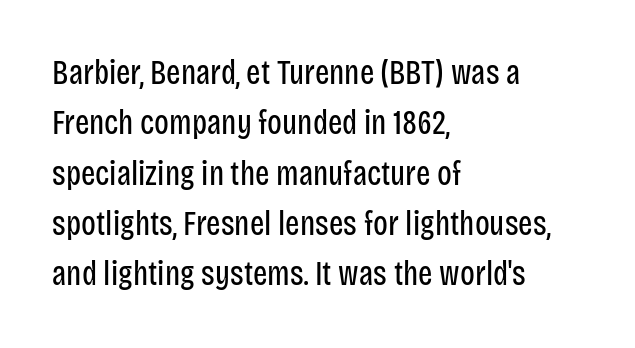
Q: Is the text bold? A: No.
Q: Is the text italic (slanted)? A: No, it is upright.
Q: Is the typeface a serif or a sans-serif typeface? A: Sans-serif.
Q: Is the text underlined? A: No.
Q: How is the paragraph aligned? A: Left-aligned.
Q: Is the spacing between letters normal or unusually wide? A: Normal.
Q: Is the spacing between lines tight, normal or loose? A: Normal.
Q: Width (condensed, normal, or wide)? A: Condensed.
Q: Stroke contrast? A: Low.
Q: x-height? A: Large.
Q: Monospaced? A: No.
